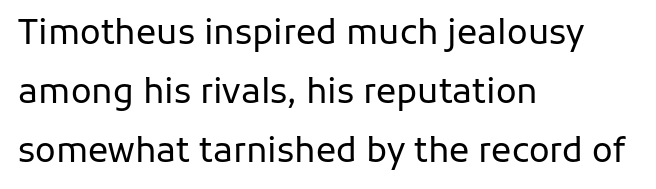
Q: Is the text bold? A: No.
Q: Is the text italic (slanted)? A: No, it is upright.
Q: Is the typeface a serif or a sans-serif typeface? A: Sans-serif.
Q: Is the text underlined? A: No.
Q: How is the paragraph aligned? A: Left-aligned.
Q: Is the spacing between letters normal or unusually wide? A: Normal.
Q: Width (condensed, normal, or wide)? A: Normal.
Q: Stroke contrast? A: Low.
Q: x-height? A: Medium.
Q: Monospaced? A: No.
